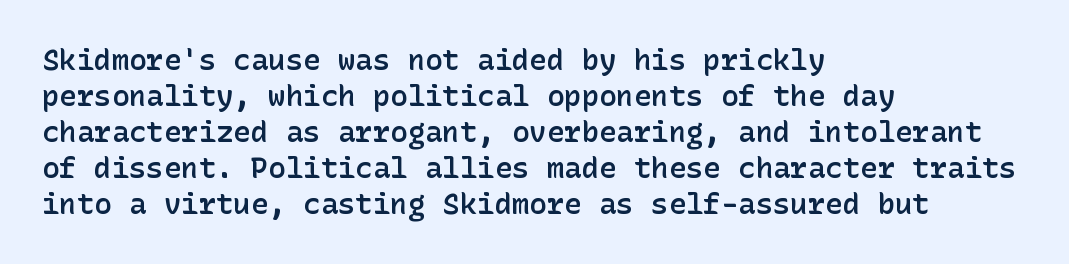
Q: Is the text bold? A: Semi-bold.
Q: Is the text italic (slanted)? A: No, it is upright.
Q: Is the typeface a serif or a sans-serif typeface? A: Sans-serif.
Q: Is the text underlined? A: No.
Q: How is the paragraph aligned? A: Left-aligned.
Q: Is the spacing between letters normal or unusually wide? A: Normal.
Q: Width (condensed, normal, or wide)? A: Normal.
Q: Stroke contrast? A: Low.
Q: x-height? A: Medium.
